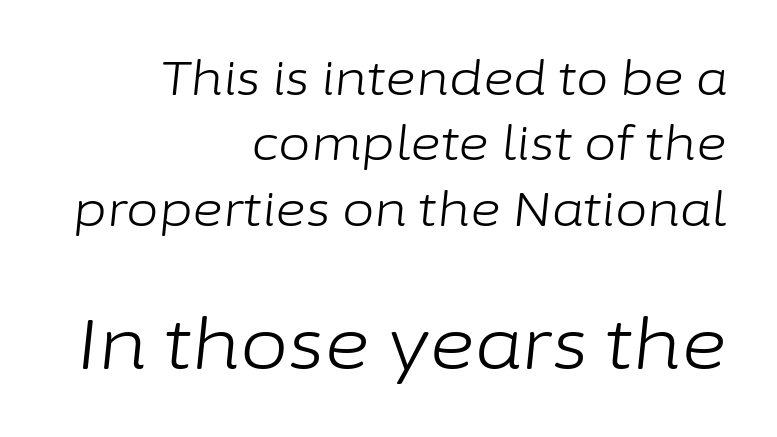
These glyphs show unthickened strokes, regular width or finer. Is the lower block the larger one? Yes — the lower block carries the bigger type. The glyphs are unaccompanied by any horizontal stroke below them. Proportional: the letters do not fall into vertical columns. Reading down the block, your eye finds every line finishing at a fixed right position.
